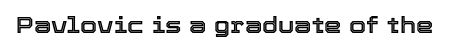
The image shows 22 px text type, upright; set normal letter spacing, not underlined.
